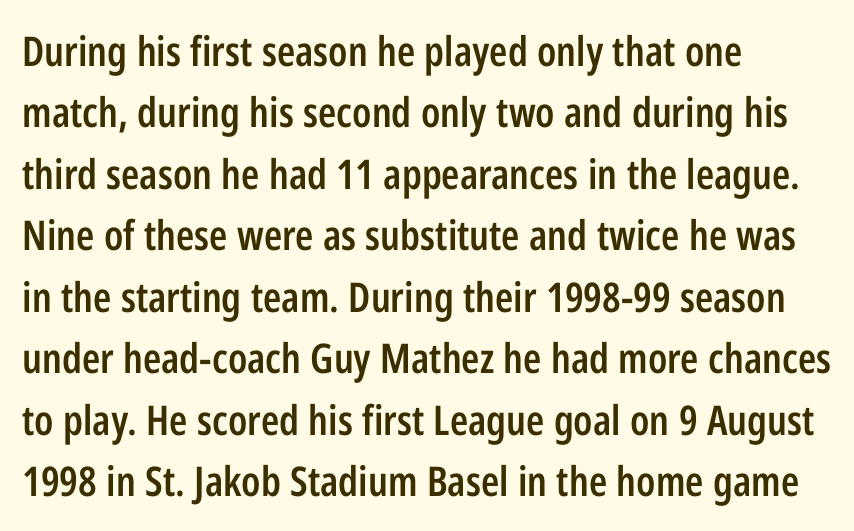
{"serif": "no", "italic": "no", "bold": "semi", "weight": "semibold", "width": "condensed", "stroke_contrast": "low", "x_height": "medium", "monospaced": "no", "underline": "no", "align": "left", "line_spacing": "normal", "line_spacing_ratio": 1.5, "letter_spacing": "normal", "letter_spacing_em": 0.0, "glyph_px": 41}
